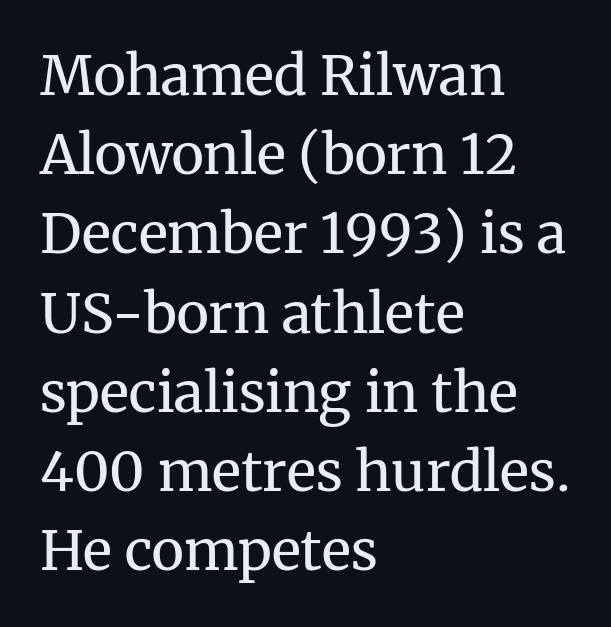
Summary of vertical rhythm: regular, with standard interline spacing. Quick note: not italic, upright. Rule under the text: the space is simply empty. This rendering uses left alignment, leaving the right contour irregular. This sample has the flowing, uneven cadence of proportional lettering. To sum up the face: it has serifs.
